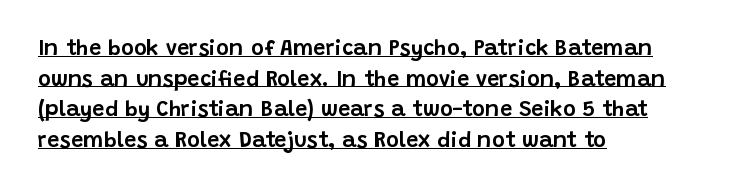
{"italic": "no", "underline": "yes", "align": "left", "line_spacing": "normal", "line_spacing_ratio": 1.39, "letter_spacing": "normal", "letter_spacing_em": 0.0, "glyph_px": 22}
